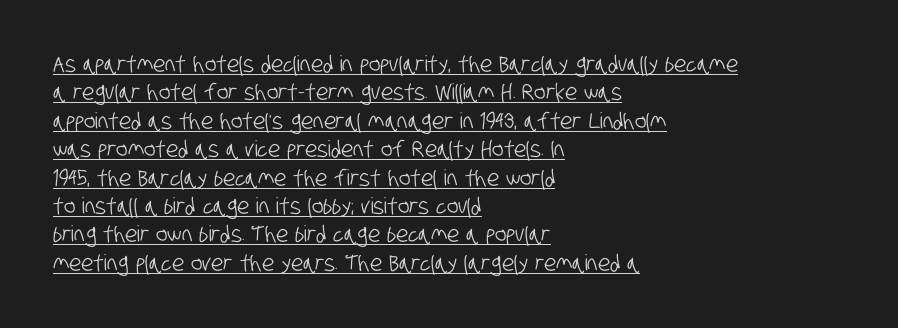
Notice how the passage keeps a crisp vertical edge on the left only. A typesetter would call this leading conventional body-copy spacing. These lines keep a tight, regular rhythm from letter to letter. A typographer would call this underscored text.
